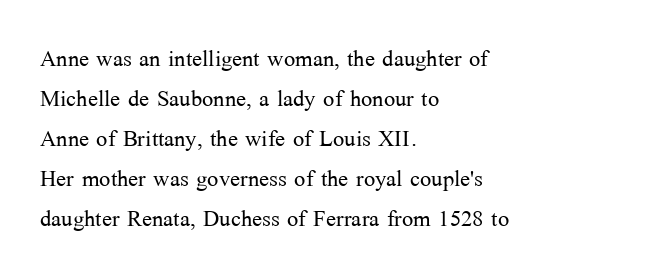
The image shows 30 px light serif type, upright; set left-aligned, normal line spacing (1.33x), normal letter spacing, not underlined; medium stroke contrast and a medium x-height.
